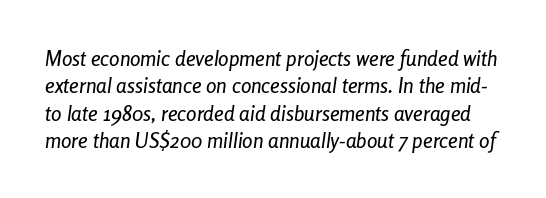
The image shows 21 px text type, italic (leaning right); set normal line spacing (1.3x), normal letter spacing, not underlined.
